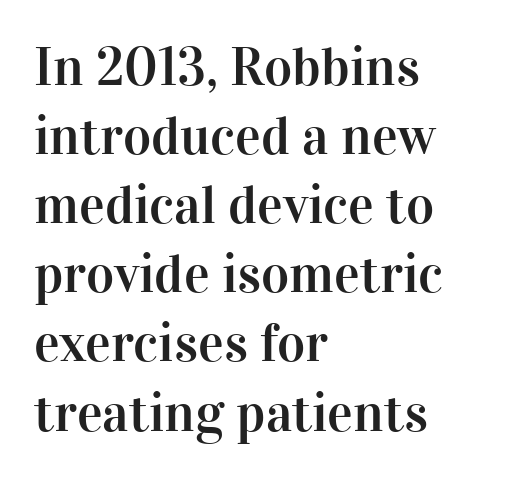
{"serif": "yes", "italic": "no", "width": "normal", "stroke_contrast": "high", "x_height": "medium", "monospaced": "no", "underline": "no", "align": "left", "line_spacing": "normal", "line_spacing_ratio": 1.28, "letter_spacing": "normal", "letter_spacing_em": 0.0, "glyph_px": 54}
